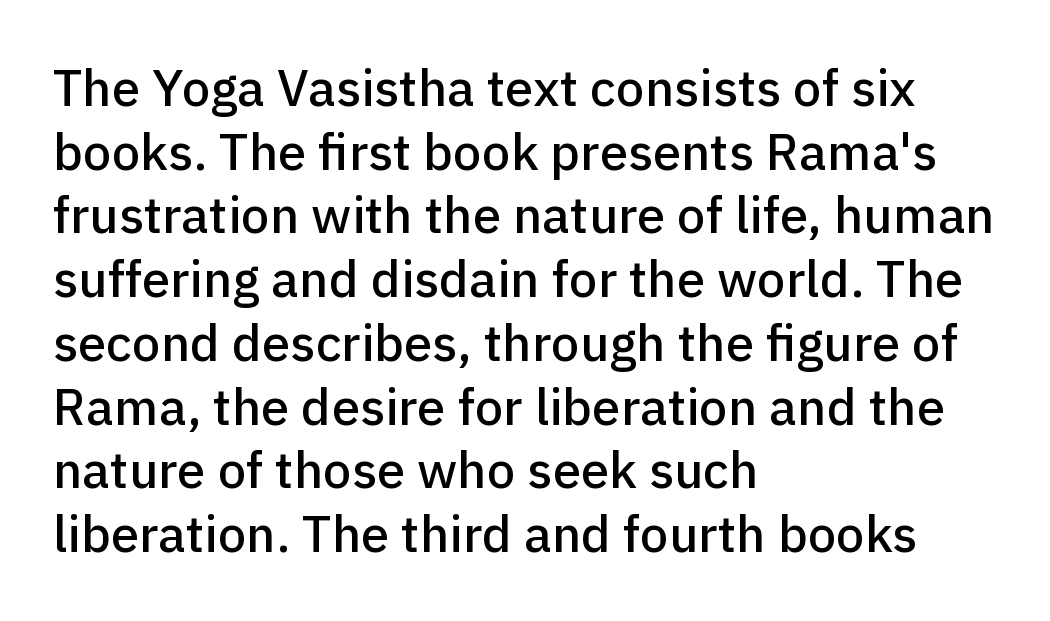
The passage shown is typeset with a sans-serif family. This sample has the flowing, uneven cadence of proportional lettering. The space beneath each line is pristine and unruled. Style check: upright. The paragraph shown leans on its left margin.
